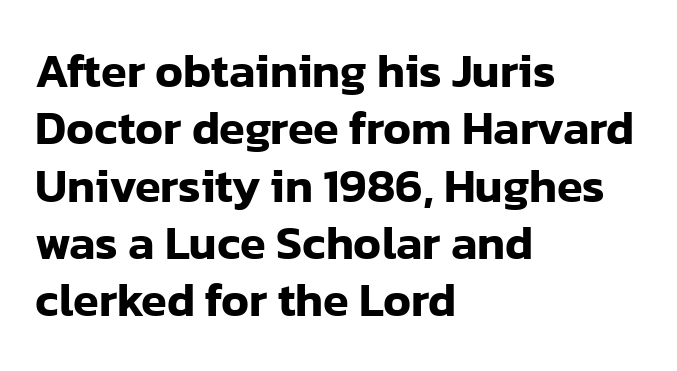
Q: Is the text italic (slanted)? A: No, it is upright.
Q: Is the typeface a serif or a sans-serif typeface? A: Sans-serif.
Q: Is the text underlined? A: No.
Q: How is the paragraph aligned? A: Left-aligned.
Q: Is the spacing between letters normal or unusually wide? A: Normal.
Q: Width (condensed, normal, or wide)? A: Normal.
Q: Stroke contrast? A: Low.
Q: x-height? A: Medium.
Q: Monospaced? A: No.
